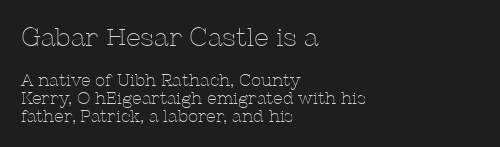
Q: Is the text bold? A: No.
Q: Is the text italic (slanted)? A: No, it is upright.
Q: Is the text underlined? A: No.
Q: How is the paragraph aligned? A: Left-aligned.
Q: Is the spacing between letters normal or unusually wide? A: Normal.
Q: Is the spacing between lines tight, normal or loose? A: Tight.
Q: Which block of text is set in a larger size, the first (top) or the second (bottom)? A: The first (top) one.
